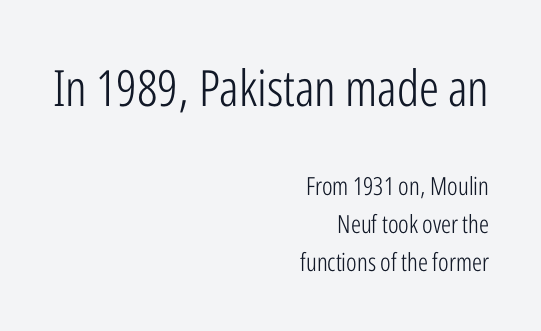
{"serif": "no", "italic": "no", "bold": "no", "weight": "light", "width": "condensed", "stroke_contrast": "low", "x_height": "medium", "monospaced": "no", "underline": "no", "align": "right", "line_spacing": "normal", "line_spacing_ratio": 1.52, "letter_spacing": "normal", "letter_spacing_em": 0.0, "larger_block": "first", "size_ratio": 2.0, "glyph_px": 50}
